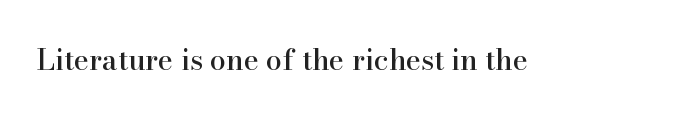
Nope, not italic — everything's standing straight. Do the characters align in a grid? No, the font is proportional. The gaps between neighbouring characters are ordinary and unremarkable. Underlining? Definitely not there. Little horizontal feet cap the strokes, marking this as serif type.
